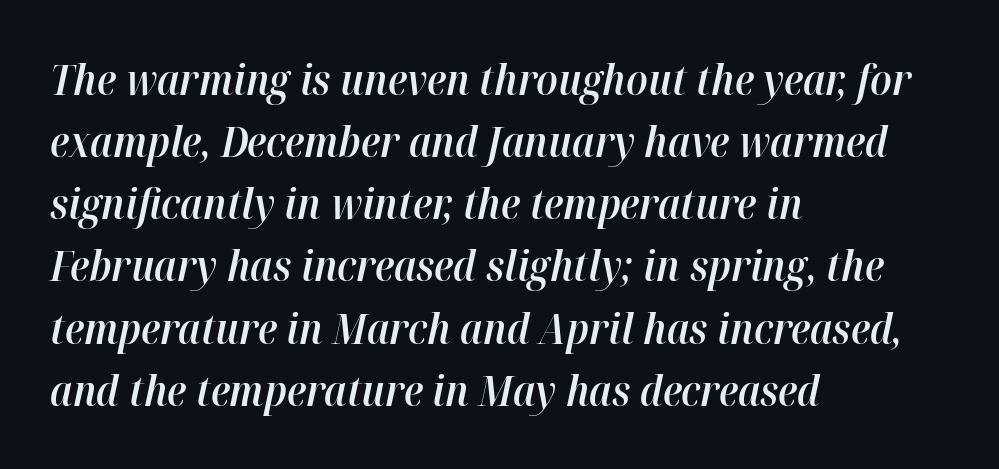
Q: Is the text bold? A: Semi-bold.
Q: Is the text italic (slanted)? A: Yes, it leans right by about 12 degrees.
Q: Is the text underlined? A: No.
Q: How is the paragraph aligned? A: Left-aligned.
Q: Is the spacing between letters normal or unusually wide? A: Normal.
Q: Is the spacing between lines tight, normal or loose? A: Normal.
Q: Width (condensed, normal, or wide)? A: Normal.
Q: Stroke contrast? A: High.
Q: x-height? A: Medium.
Q: Monospaced? A: No.
